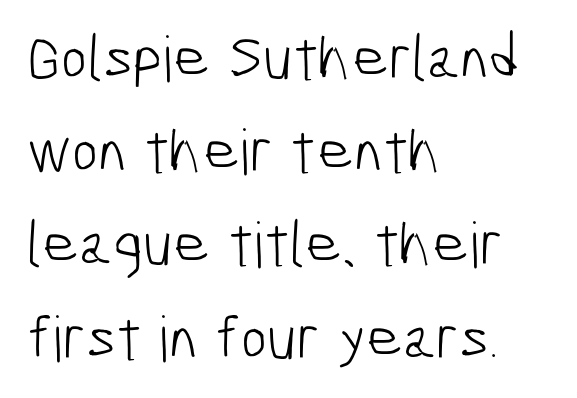
Varying glyph widths throughout — classic text-font behaviour. Is there much room between lines? A standard amount, neither cramped nor airy. Look at the bottom of the vertical strokes: they stop flat, with no serifs. The letters sit at their default tracking, neither squeezed nor spread. A clean baseline with only descenders dipping below it. Each line starts at the same left margin while the right side varies.
